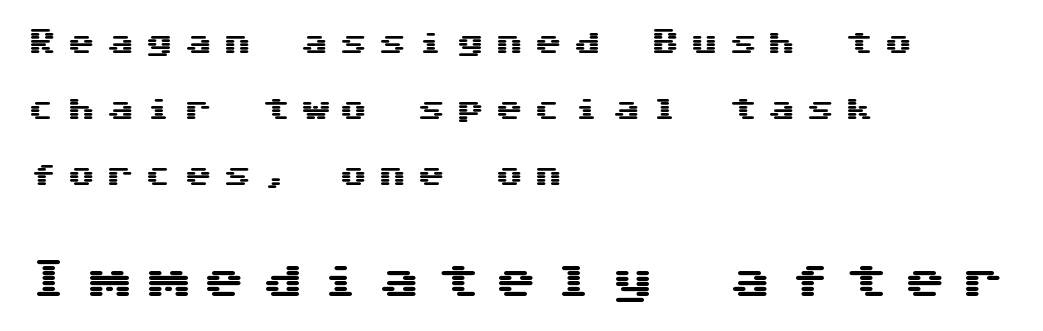
Does extra space separate the letters? Yes, quite a lot of it. A great deal of white space separates one row of letters from the next. Is the block centered? No — it sits flush against the left margin. Nope, no serifs anywhere on these letters. Has an underline been added? It has not. Two sizes are in play, and the larger belongs to the second block.
